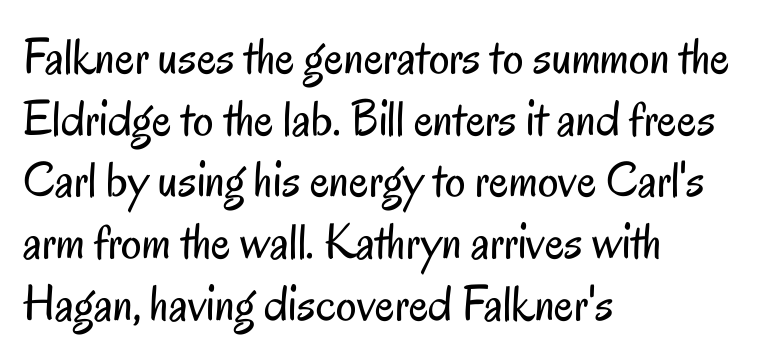
{"serif": "no", "italic": "no", "bold": "no", "weight": "regular", "width": "condensed", "stroke_contrast": "low", "x_height": "small", "monospaced": "no", "underline": "no", "align": "left", "line_spacing_ratio": 1.21, "letter_spacing": "normal", "letter_spacing_em": 0.0, "glyph_px": 51}
